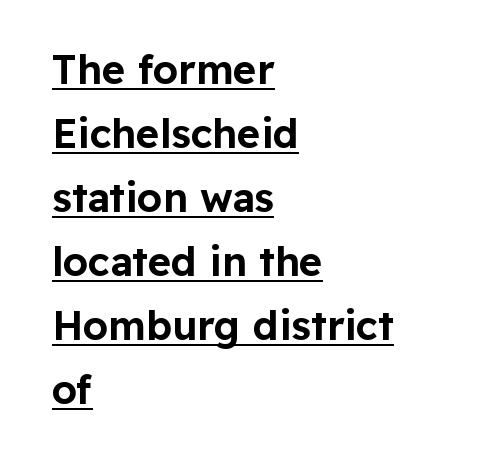
{"serif": "no", "italic": "no", "width": "normal", "stroke_contrast": "low", "x_height": "medium", "monospaced": "no", "underline": "yes", "align": "left", "line_spacing": "normal", "line_spacing_ratio": 1.6, "letter_spacing": "normal", "letter_spacing_em": 0.0, "glyph_px": 40}
